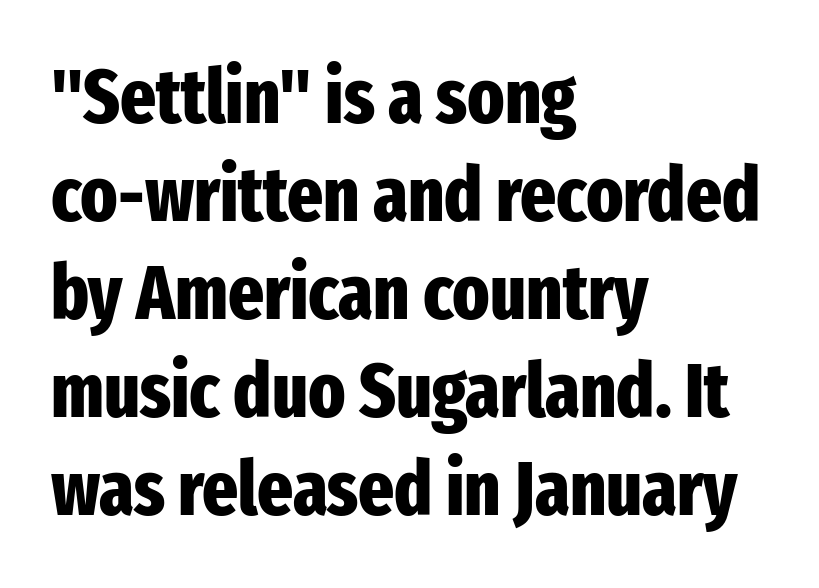
The image shows 76 px heavy, condensed sans-serif type, upright; set left-aligned, normal line spacing (1.29x), normal letter spacing, not underlined; low stroke contrast and a medium x-height.
